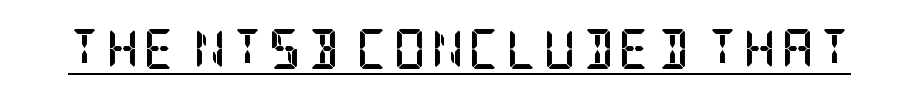
The image shows 40 px semibold, condensed serif type, upright; set underlined; low stroke contrast and a large x-height.
